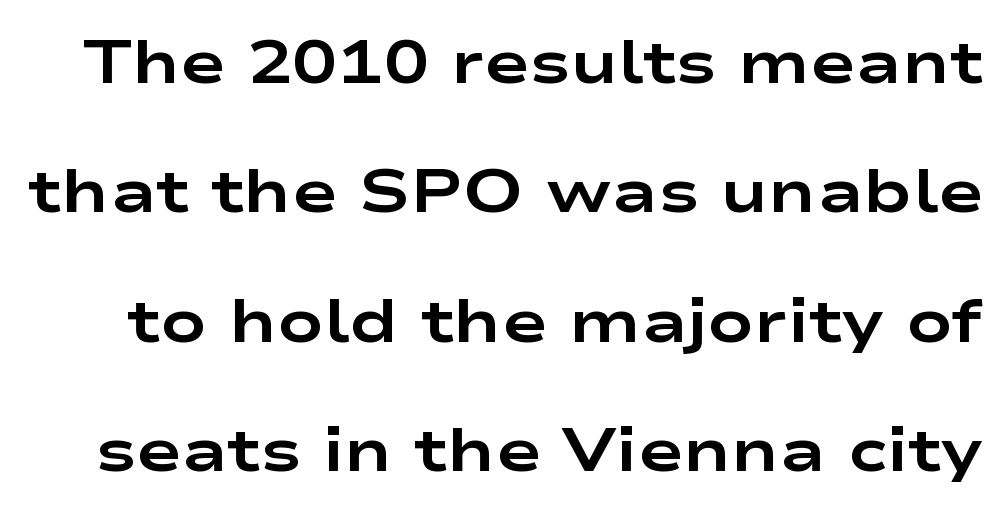
The string is rendered with underlining switched off. The face used here has the dense, thick strokes of a bold. The passage shown is typeset with a sans-serif family. Inter-character spacing is left at the font's built-in metrics.
